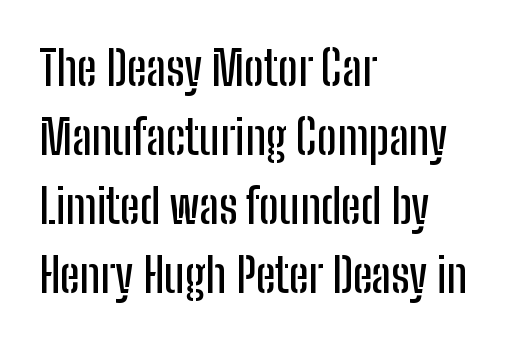
The type is set solid horizontally, with unmodified tracking. Decoration check: the copy has no underline. The space between consecutive lines is moderate. No feet cap the strokes, marking this as sans-serif type.
